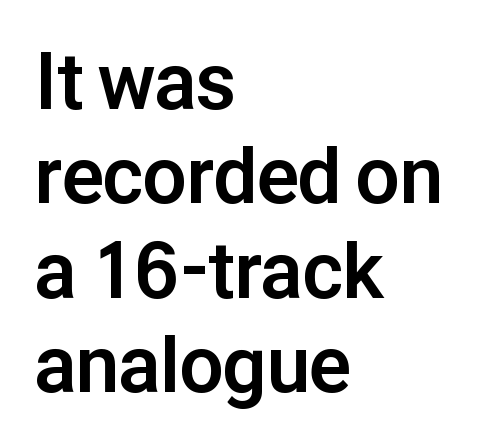
The letters stand straight up with perfectly vertical stems. These lines are rendered in a variable-pitch font. Reading down the block, your eye returns to a fixed left position each line. Lines of text with bare space underneath.
